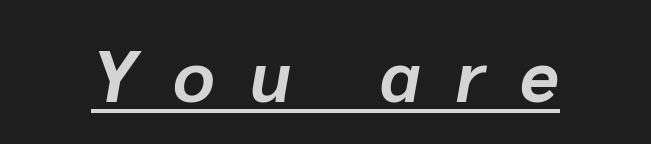
Weight: bold. The passage shown has open, widely tracked lettering throughout. You can see a thin bar hugging the bottom of the glyphs. A typesetter would call this proportional, since set widths differ per character.
